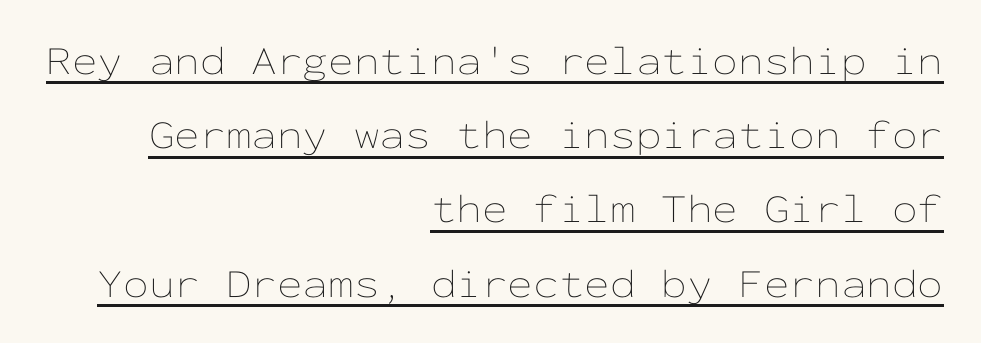
The letters sit at their default tracking, neither squeezed nor spread. Compared with a typical body face, this is equally light or lighter still. Emphasis is given by a line drawn under the lettering. Is there any slant? The stems are plumb.
